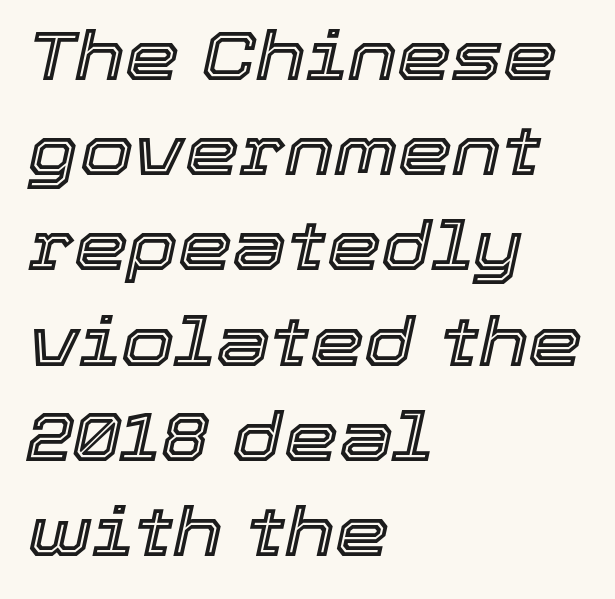
Q: Is the text italic (slanted)? A: Yes, it leans right by about 12 degrees.
Q: Is the text underlined? A: No.
Q: How is the paragraph aligned? A: Left-aligned.
Q: Is the spacing between letters normal or unusually wide? A: Normal.
Q: Is the spacing between lines tight, normal or loose? A: Normal.
Q: Width (condensed, normal, or wide)? A: Normal.
Q: x-height? A: Medium.
Q: Monospaced? A: No.
